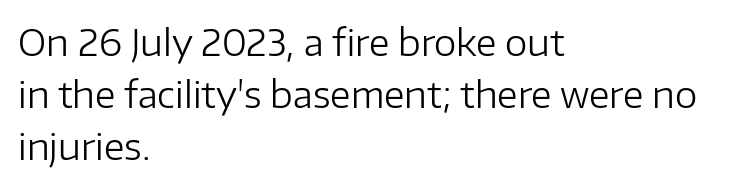
{"serif": "no", "italic": "no", "bold": "no", "weight": "regular", "width": "normal", "stroke_contrast": "low", "x_height": "medium", "monospaced": "no", "underline": "no", "align": "left", "line_spacing": "normal", "line_spacing_ratio": 1.44, "letter_spacing": "normal", "letter_spacing_em": 0.0, "glyph_px": 36}
